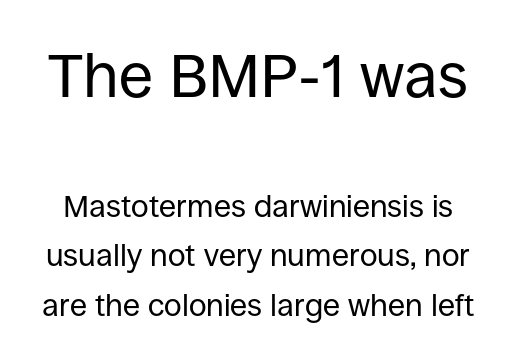
The image shows 62 px regular-weight sans-serif type, upright; set normal line spacing (1.59x), normal letter spacing, not underlined; the first (top) block is 2.0x larger; low stroke contrast and a large x-height.
